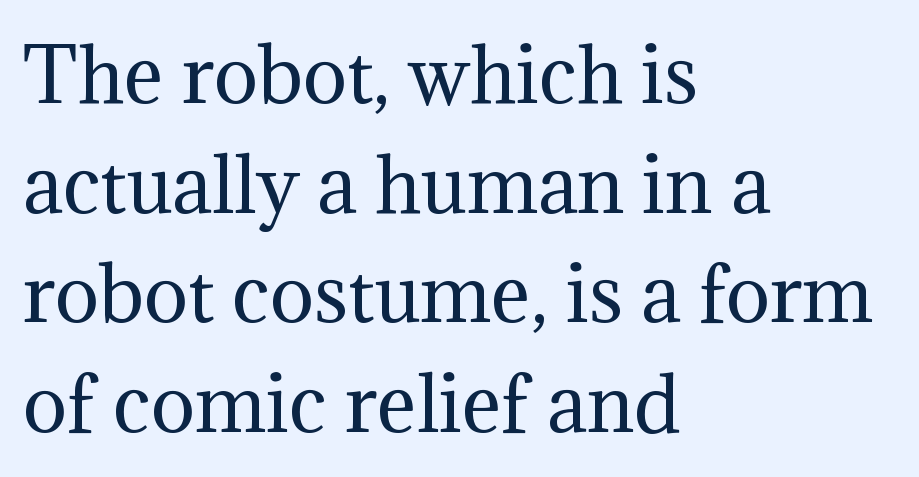
The image shows 74 px regular-weight serif type, upright; set left-aligned, normal line spacing (1.48x), normal letter spacing, not underlined; medium stroke contrast and a medium x-height.
